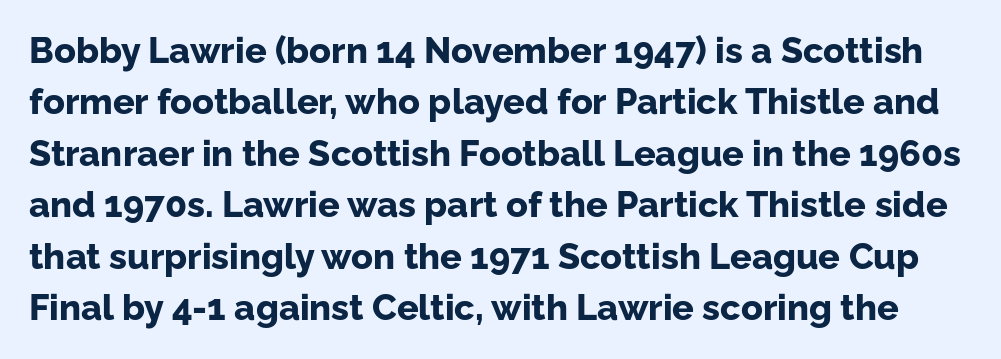
Q: Is the text bold? A: Yes.
Q: Is the text italic (slanted)? A: No, it is upright.
Q: Is the typeface a serif or a sans-serif typeface? A: Sans-serif.
Q: Is the text underlined? A: No.
Q: Is the spacing between letters normal or unusually wide? A: Normal.
Q: Is the spacing between lines tight, normal or loose? A: Normal.
Q: Width (condensed, normal, or wide)? A: Normal.
Q: Stroke contrast? A: Low.
Q: x-height? A: Medium.
Q: Monospaced? A: No.
